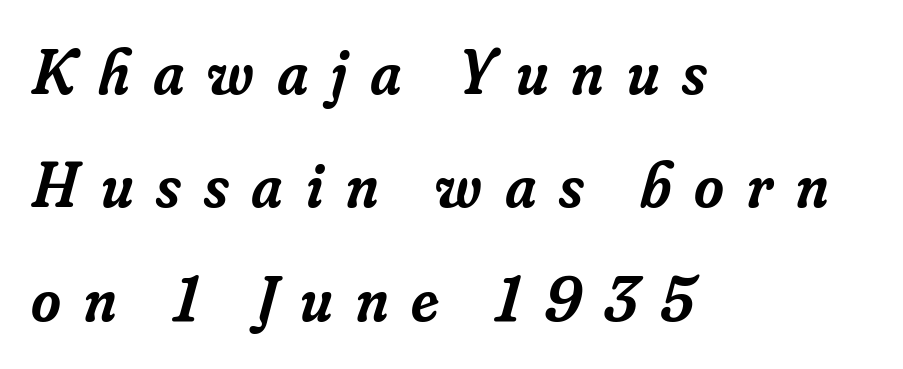
The image shows 64 px semibold serif type, italic (leaning right); set left-aligned, line spacing 1.77x, unusually wide letter spacing (+0.36 em), not underlined; low stroke contrast and a small x-height.
